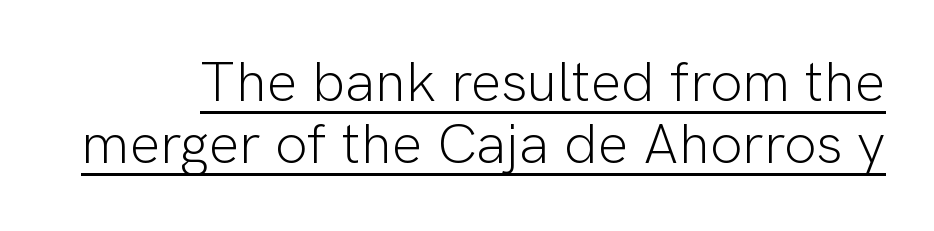
Q: Is the text bold? A: No.
Q: Is the text italic (slanted)? A: No, it is upright.
Q: Is the typeface a serif or a sans-serif typeface? A: Sans-serif.
Q: Is the text underlined? A: Yes.
Q: Is the spacing between letters normal or unusually wide? A: Normal.
Q: Is the spacing between lines tight, normal or loose? A: Tight.
Q: Width (condensed, normal, or wide)? A: Normal.
Q: Stroke contrast? A: Low.
Q: x-height? A: Medium.
Q: Monospaced? A: No.
